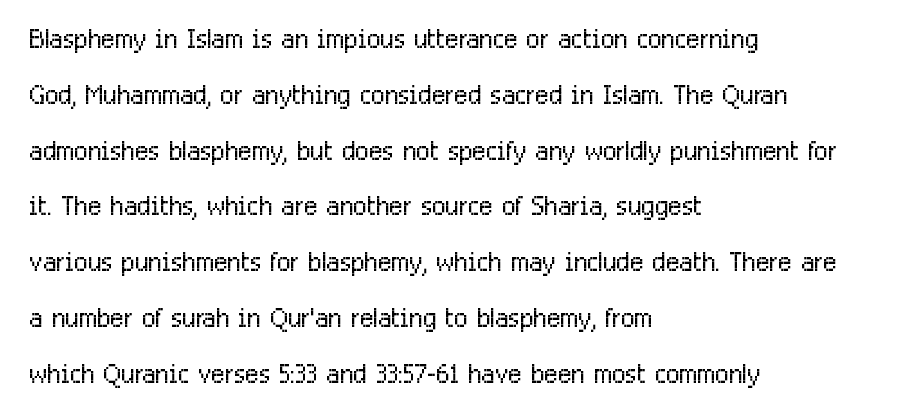
Stems and bowls with no extra thickness — not bold. The designer went with a sans here, leaving each stem footless. The font's upright variant was chosen for this text. The foot of each line stays bare and open. Compared with typical body copy, the letter spacing here is the same.
